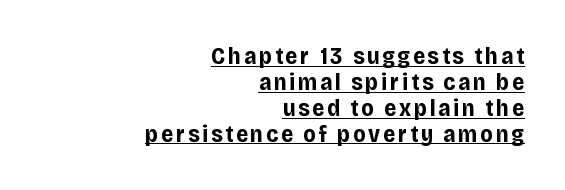
Set as a true bold cut, around the 700 mark. Looks like someone drew a line under every word here. A roman cut, with each character standing at attention. Rows of type sit shoulder to shoulder in the vertical direction. Teacher's note: observe the even right margin — that is flush-right alignment.
